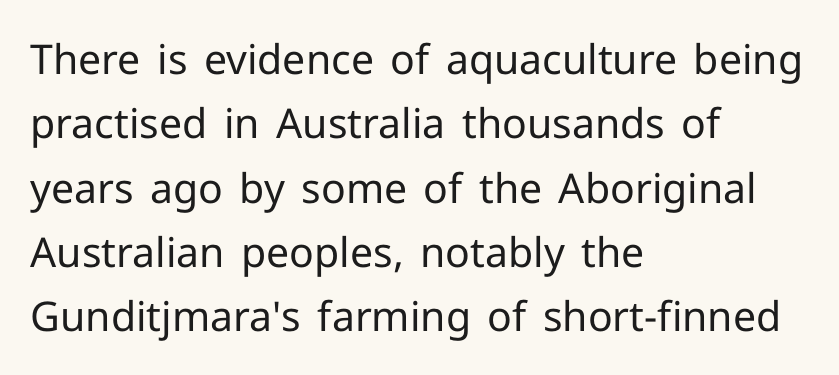
The image shows 41 px regular-weight sans-serif type, upright; set left-aligned, normal line spacing (1.57x), normal letter spacing, not underlined; low stroke contrast and a medium x-height.
